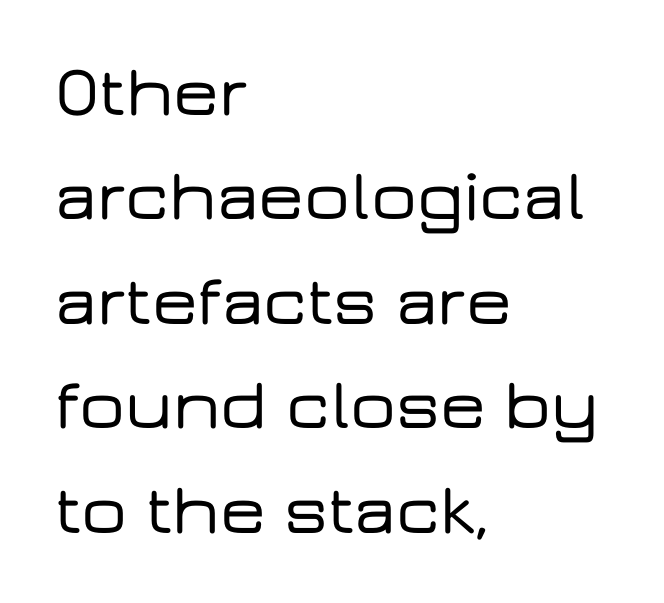
The image shows 72 px wide sans-serif type, upright; set left-aligned, normal line spacing (1.45x), normal letter spacing, not underlined; low stroke contrast and a medium x-height.
